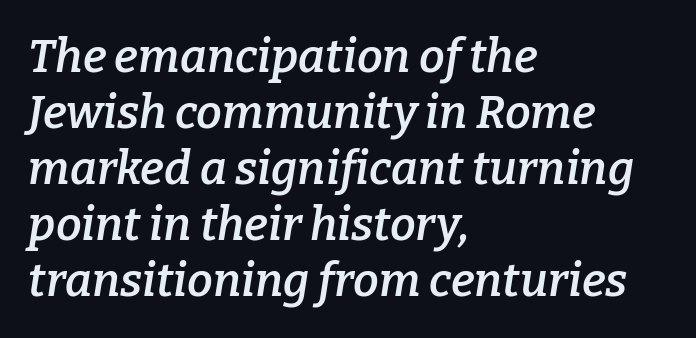
The image shows 46 px semibold serif type, italic (leaning right); set left-aligned, line spacing 1.22x, normal letter spacing, not underlined; low stroke contrast and a medium x-height.
